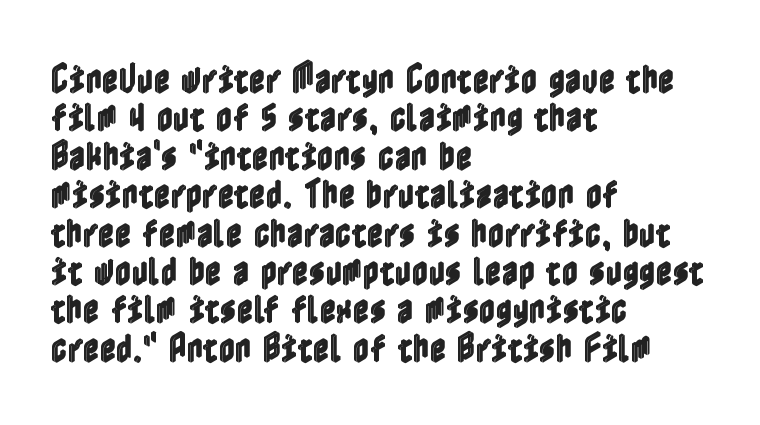
The image shows 32 px condensed type, upright; set left-aligned, line spacing 1.2x, normal letter spacing, not underlined; a medium x-height.
